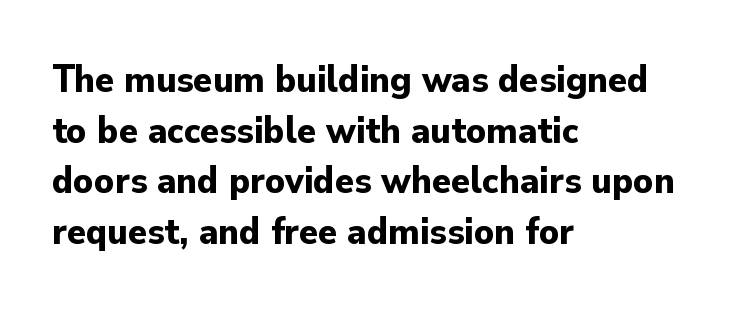
Students, observe: this is what conventionally led text looks like. Is the block centered? No — it sits flush against the left margin. Style check: upright. Do the characters align in a grid? No, the font is proportional. This rendering employs a face without finishing strokes, i.e., a sans-serif. Observe the ordinary spacing: letters are neighbours, not strangers.
